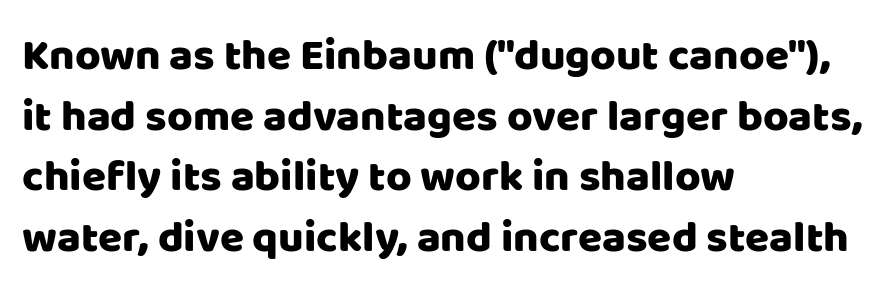
The image shows 44 px sans-serif type, upright; set left-aligned, normal line spacing (1.38x), normal letter spacing, not underlined; low stroke contrast and a large x-height.
